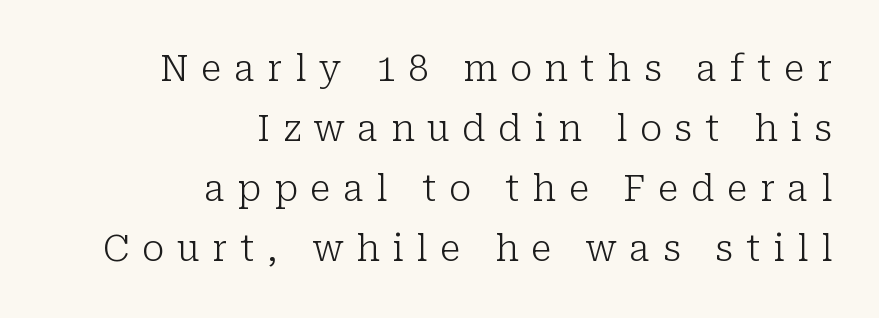
The image shows 36 px light serif type, upright; set right-aligned, normal line spacing (1.67x), unusually wide letter spacing (+0.35 em), not underlined; low stroke contrast and a medium x-height.
